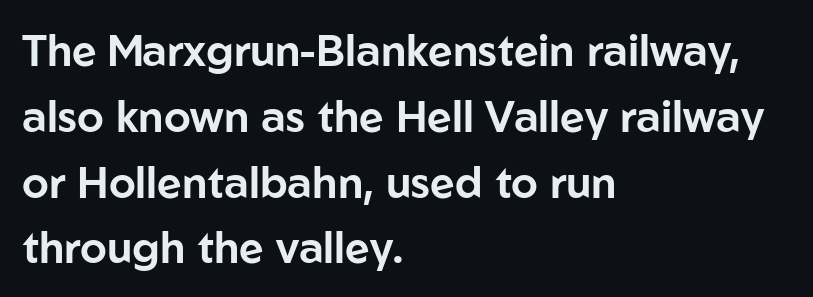
The face used here is proportionally spaced, like ordinary book or web type. Stroke terminals: plain, sans-serif. Baseline-to-baseline distance is the conventional proportion of letter height. Tall strokes in this sample are plumb rather than angled. The line texture is even and compact thanks to regular tracking.
